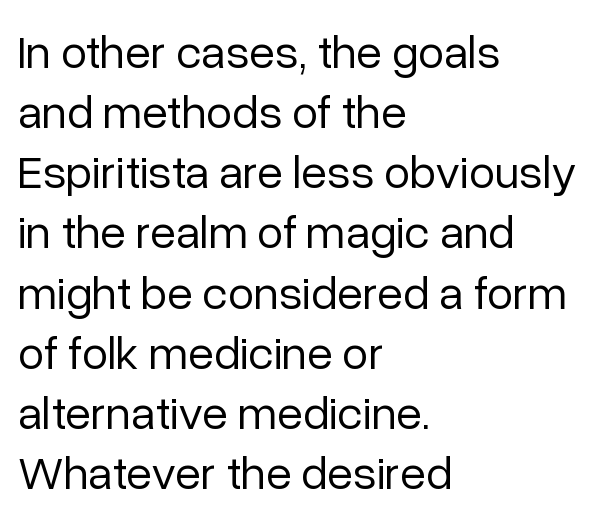
{"serif": "no", "italic": "no", "bold": "no", "weight": "regular", "width": "normal", "stroke_contrast": "low", "x_height": "medium", "monospaced": "no", "underline": "no", "align": "left", "line_spacing": "normal", "line_spacing_ratio": 1.28, "letter_spacing": "normal", "letter_spacing_em": 0.0, "glyph_px": 47}
